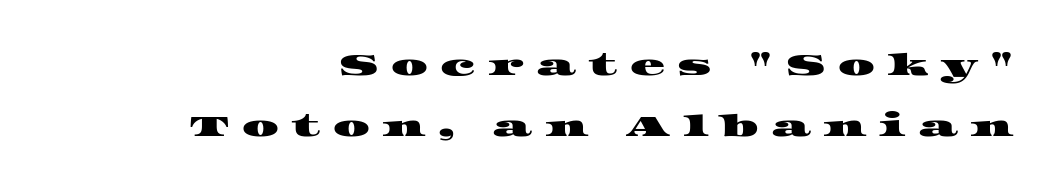
The image shows 29 px wide serif type; set loose line spacing (2.09x), unusually wide letter spacing (+0.43 em), not underlined; high stroke contrast and a large x-height.
